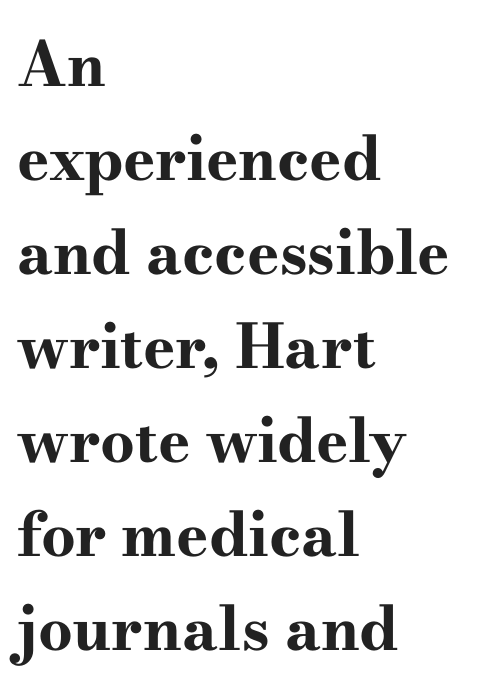
The image shows 61 px bold, wide serif type, upright; set left-aligned, normal line spacing (1.54x), normal letter spacing, not underlined; high stroke contrast and a small x-height.
